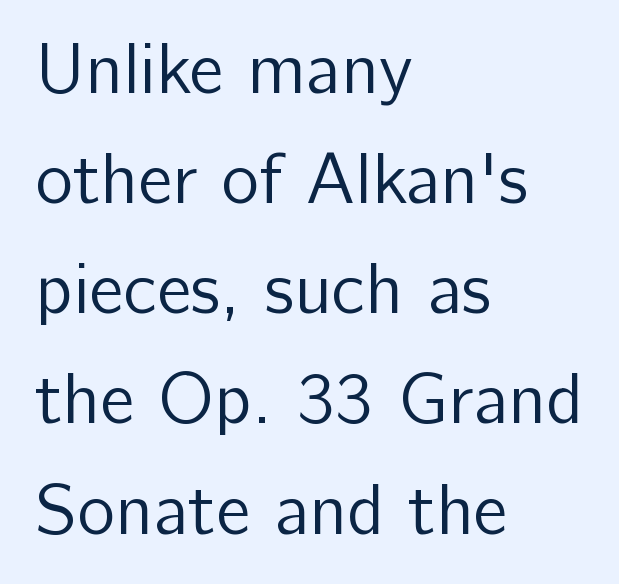
Is this a heavy cut? Hardly; it is regular or lighter. Lines of text with bare space underneath. The face used here is proportionally spaced, like ordinary book or web type. A typesetter would label this face a sans.
